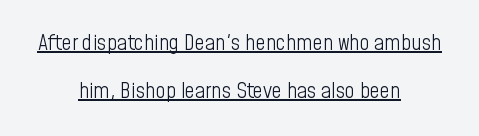
Q: Is the text bold? A: No.
Q: Is the text italic (slanted)? A: No, it is upright.
Q: Is the text underlined? A: Yes.
Q: How is the paragraph aligned? A: Centered.
Q: Is the spacing between letters normal or unusually wide? A: Normal.
Q: Is the spacing between lines tight, normal or loose? A: Loose.
